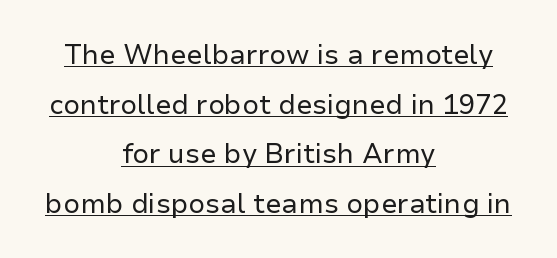
Q: Is the text bold? A: No.
Q: Is the text italic (slanted)? A: No, it is upright.
Q: Is the text underlined? A: Yes.
Q: How is the paragraph aligned? A: Centered.
Q: Is the spacing between letters normal or unusually wide? A: Normal.
